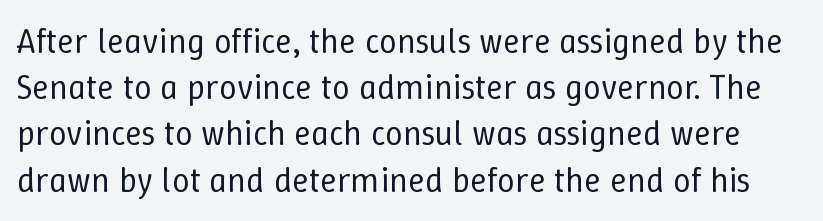
The image shows 35 px regular-weight type, upright; set normal line spacing (1.32x), normal letter spacing, not underlined; low stroke contrast and a medium x-height.
